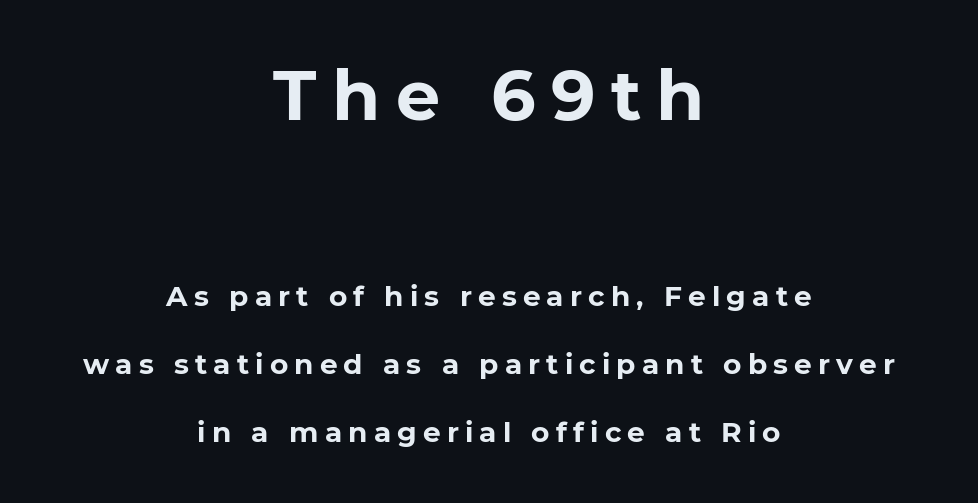
The image shows 70 px bold sans-serif type; set centered, loose line spacing (2.43x), unusually wide letter spacing (+0.22 em), not underlined; the first (top) block is 2.5x larger; low stroke contrast and a medium x-height.
